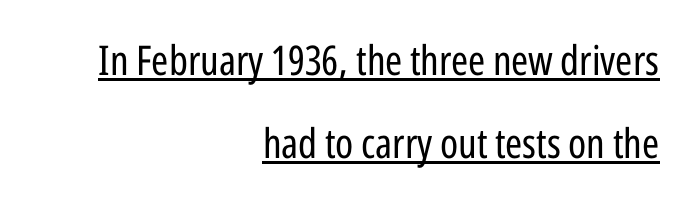
Q: Is the text bold? A: No.
Q: Is the text italic (slanted)? A: No, it is upright.
Q: Is the typeface a serif or a sans-serif typeface? A: Sans-serif.
Q: Is the text underlined? A: Yes.
Q: How is the paragraph aligned? A: Right-aligned.
Q: Is the spacing between letters normal or unusually wide? A: Normal.
Q: Is the spacing between lines tight, normal or loose? A: Loose.
Q: Width (condensed, normal, or wide)? A: Condensed.
Q: Stroke contrast? A: Low.
Q: x-height? A: Medium.
Q: Monospaced? A: No.
